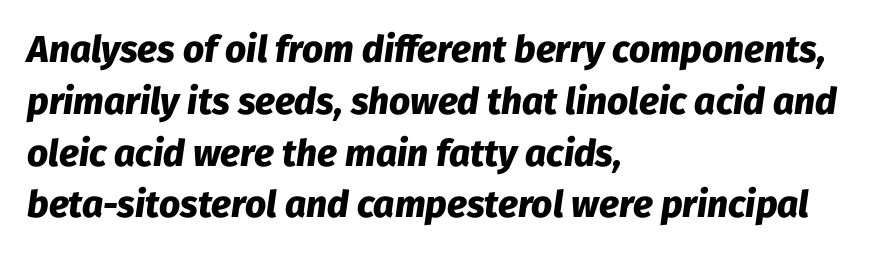
{"italic": "yes", "lean": "right", "slant_degrees": 8, "bold": "yes", "weight": "heavy", "width": "normal", "stroke_contrast": "low", "x_height": "medium", "monospaced": "no", "underline": "no", "align": "left", "line_spacing": "normal", "line_spacing_ratio": 1.4, "letter_spacing": "normal", "letter_spacing_em": 0.0, "glyph_px": 37}
